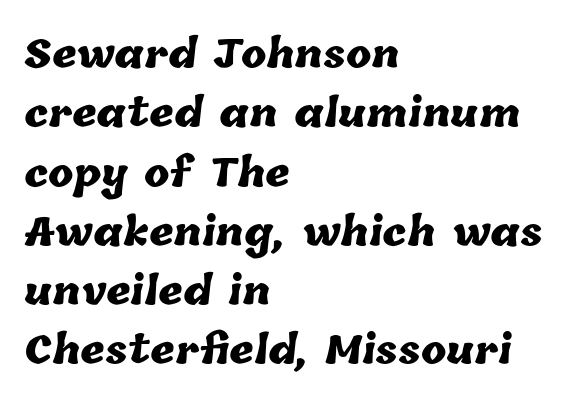
{"bold": "yes", "weight": "heavy", "width": "normal", "stroke_contrast": "low", "x_height": "medium", "monospaced": "no", "underline": "no", "align": "left", "line_spacing": "normal", "line_spacing_ratio": 1.56, "letter_spacing": "normal", "letter_spacing_em": 0.0, "glyph_px": 38}
